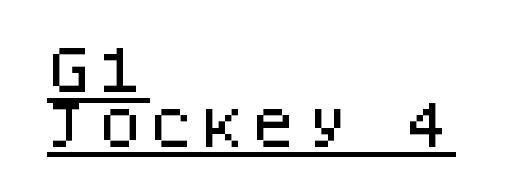
Q: Is the text italic (slanted)? A: No, it is upright.
Q: Is the typeface a serif or a sans-serif typeface? A: Sans-serif.
Q: Is the text underlined? A: Yes.
Q: How is the paragraph aligned? A: Left-aligned.
Q: Is the spacing between letters normal or unusually wide? A: Normal.
Q: Is the spacing between lines tight, normal or loose? A: Tight.
Q: Width (condensed, normal, or wide)? A: Normal.
Q: Stroke contrast? A: Low.
Q: x-height? A: Large.
Q: Monospaced? A: Yes.
